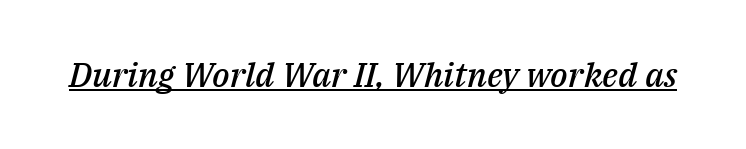
Italic: yes, the glyphs are oblique. Honestly, the underline is the first thing you notice here. These lines keep a tight, regular rhythm from letter to letter. Note the varied advance widths — an 'i' is clearly narrower than an 'm'.
